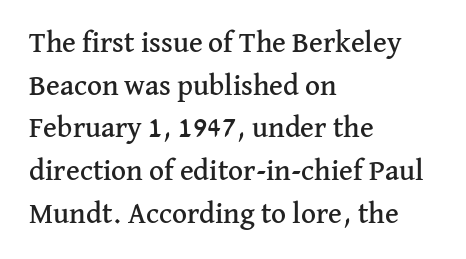
The specimen reads as upright at a glance. Serif or sans? Serif — the stroke terminals have little feet. Here the designer chose a conventional face with non-uniform glyph widths. Here the glyphs are tracked normally, forming tight word shapes. This sample is left-justified, so line endings fall wherever the words run out. Type without underlining.
